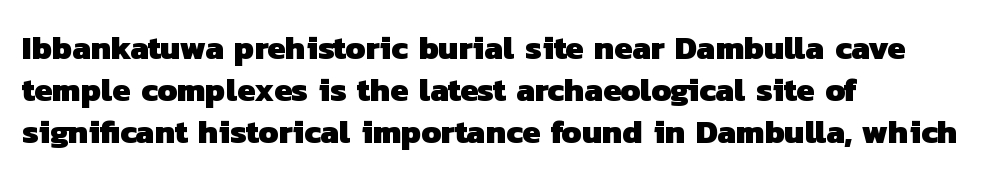
The image shows 33 px heavy sans-serif type; set left-aligned, normal line spacing (1.27x), normal letter spacing, not underlined; low stroke contrast and a medium x-height.
